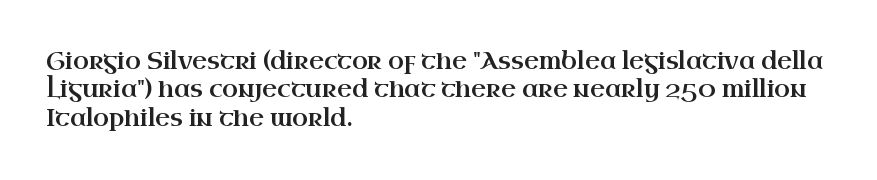
The image shows 23 px text type, upright; set left-aligned, line spacing 1.23x, normal letter spacing, not underlined.
